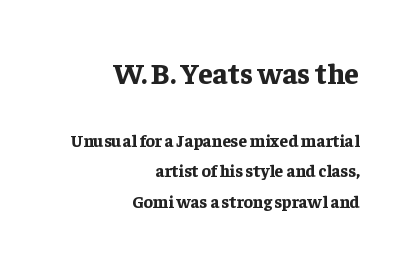
Q: Is the text bold? A: Yes.
Q: Is the text italic (slanted)? A: No, it is upright.
Q: Is the typeface a serif or a sans-serif typeface? A: Serif.
Q: Is the text underlined? A: No.
Q: How is the paragraph aligned? A: Right-aligned.
Q: Is the spacing between letters normal or unusually wide? A: Normal.
Q: Which block of text is set in a larger size, the first (top) or the second (bottom)? A: The first (top) one.
Q: Width (condensed, normal, or wide)? A: Normal.
Q: Stroke contrast? A: Low.
Q: x-height? A: Medium.
Q: Monospaced? A: No.
